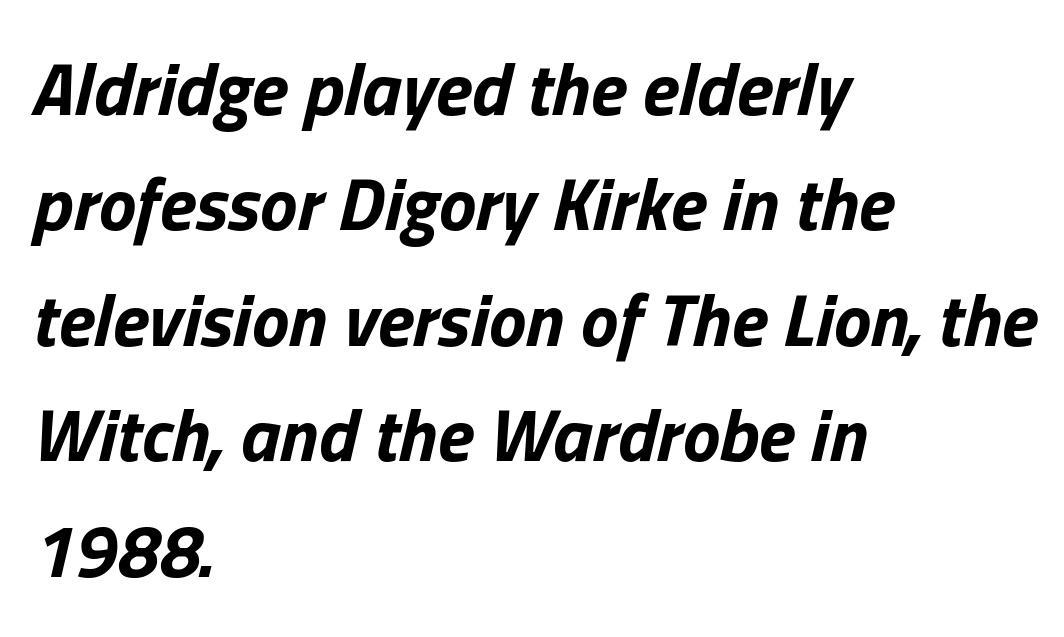
The image shows 75 px bold type, italic (leaning right); set left-aligned, normal line spacing (1.54x), normal letter spacing, not underlined; low stroke contrast and a medium x-height.
